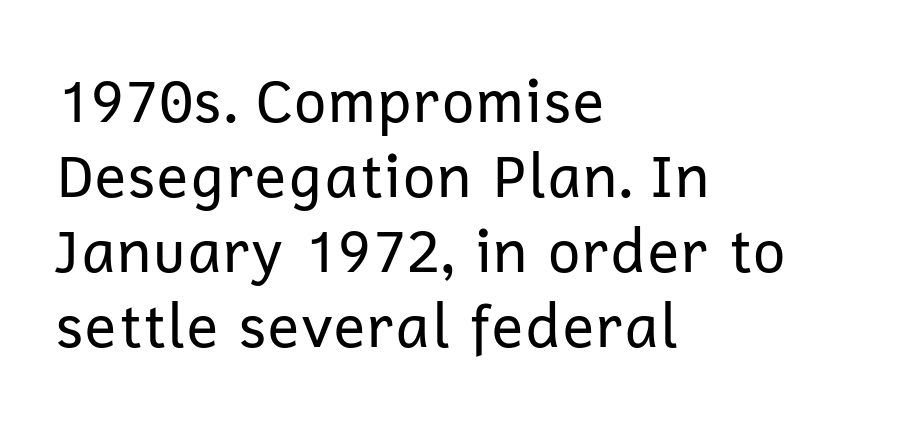
The image shows 59 px regular-weight sans-serif type, upright; set left-aligned, normal line spacing (1.27x), normal letter spacing, not underlined; low stroke contrast and a medium x-height.
